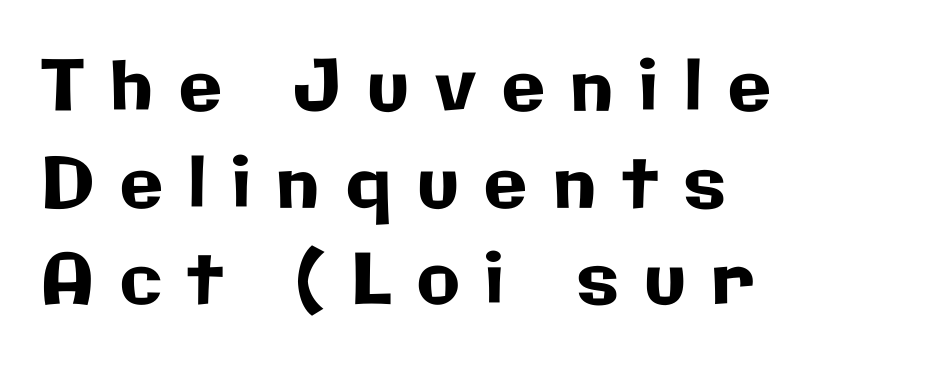
The image shows 70 px sans-serif type, upright; set left-aligned, normal line spacing (1.38x), unusually wide letter spacing (+0.37 em), not underlined; low stroke contrast and a medium x-height.
